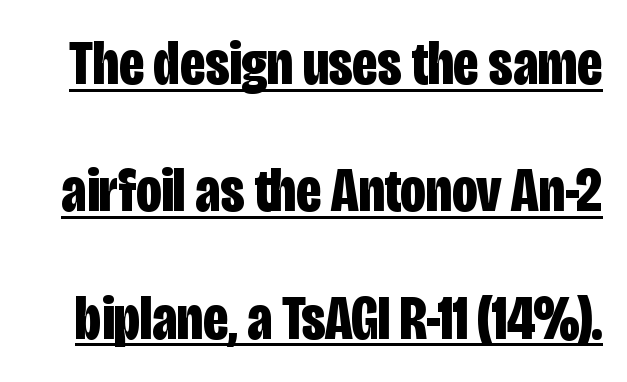
Q: Is the text bold? A: Yes.
Q: Is the text italic (slanted)? A: No, it is upright.
Q: Is the typeface a serif or a sans-serif typeface? A: Sans-serif.
Q: Is the text underlined? A: Yes.
Q: Is the spacing between letters normal or unusually wide? A: Normal.
Q: Is the spacing between lines tight, normal or loose? A: Loose.
Q: Width (condensed, normal, or wide)? A: Condensed.
Q: Stroke contrast? A: Low.
Q: x-height? A: Large.
Q: Monospaced? A: No.
